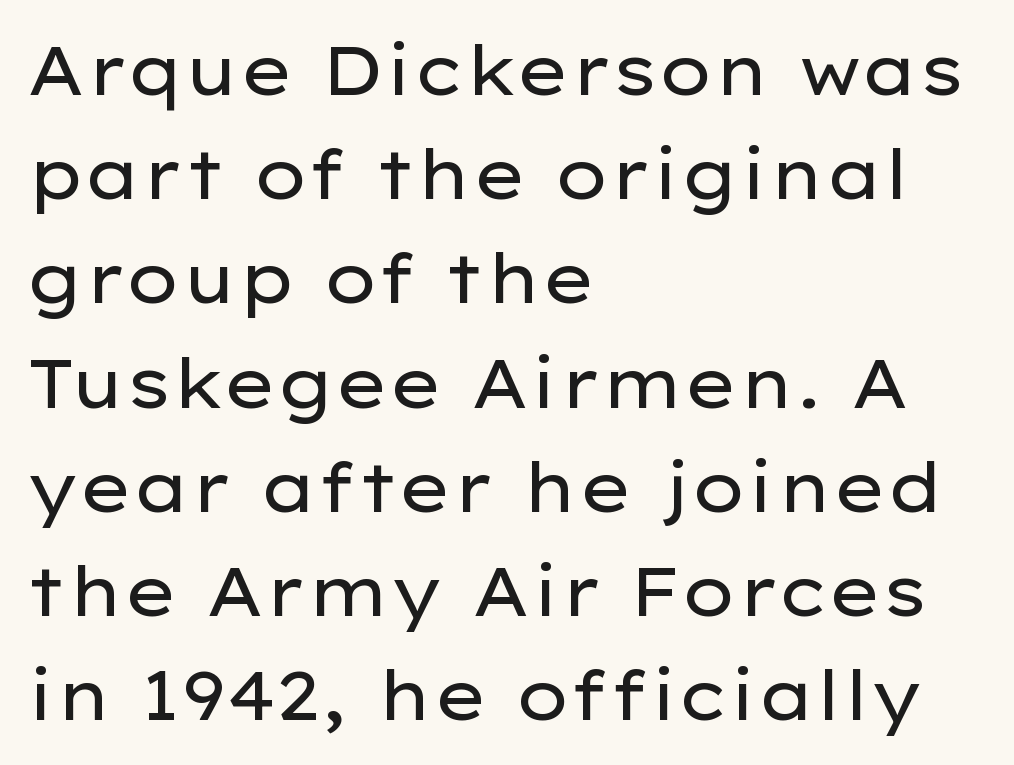
Q: Is the text bold? A: No.
Q: Is the text italic (slanted)? A: No, it is upright.
Q: Is the typeface a serif or a sans-serif typeface? A: Sans-serif.
Q: Is the text underlined? A: No.
Q: How is the paragraph aligned? A: Left-aligned.
Q: Is the spacing between letters normal or unusually wide? A: Normal.
Q: Is the spacing between lines tight, normal or loose? A: Normal.
Q: Width (condensed, normal, or wide)? A: Wide.
Q: Stroke contrast? A: Low.
Q: x-height? A: Medium.
Q: Monospaced? A: No.
